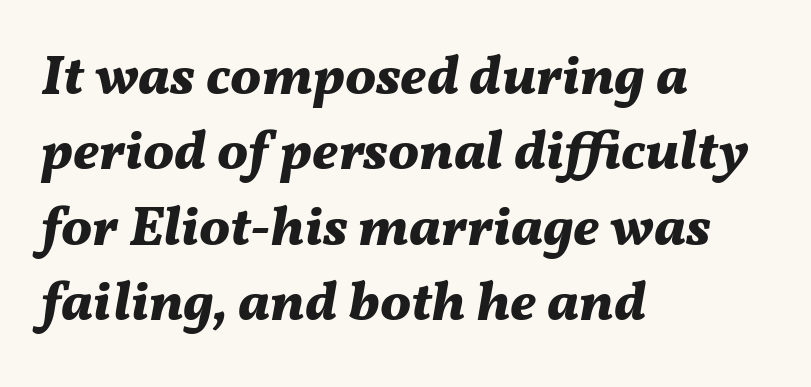
Q: Is the text bold? A: Yes.
Q: Is the text italic (slanted)? A: Yes, it leans right by about 11 degrees.
Q: Is the text underlined? A: No.
Q: How is the paragraph aligned? A: Left-aligned.
Q: Is the spacing between letters normal or unusually wide? A: Normal.
Q: Is the spacing between lines tight, normal or loose? A: Normal.
Q: Width (condensed, normal, or wide)? A: Normal.
Q: Stroke contrast? A: Medium.
Q: x-height? A: Medium.
Q: Monospaced? A: No.
